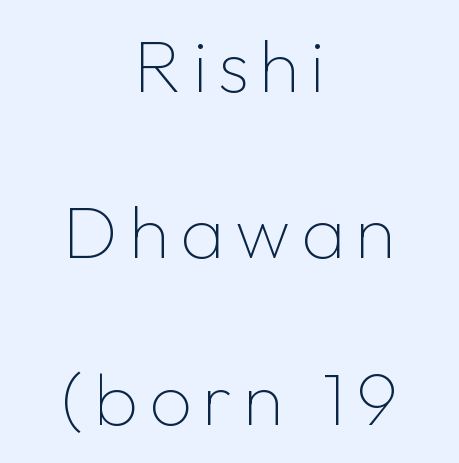
Q: Is the text bold? A: No.
Q: Is the text italic (slanted)? A: No, it is upright.
Q: Is the typeface a serif or a sans-serif typeface? A: Sans-serif.
Q: Is the text underlined? A: No.
Q: How is the paragraph aligned? A: Centered.
Q: Is the spacing between lines tight, normal or loose? A: Loose.
Q: Width (condensed, normal, or wide)? A: Normal.
Q: Stroke contrast? A: Low.
Q: x-height? A: Medium.
Q: Monospaced? A: No.
